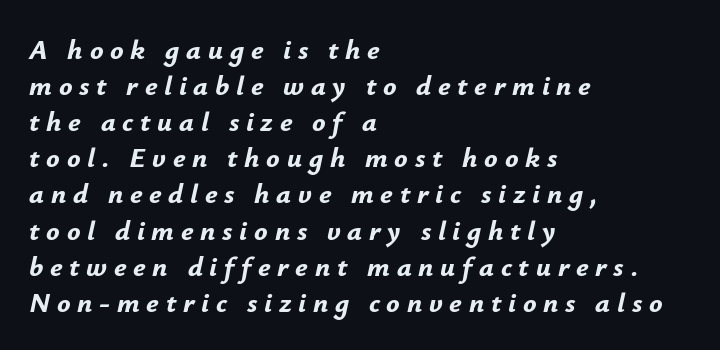
The image shows 28 px bold type, italic (leaning right); set left-aligned, normal line spacing (1.29x), unusually wide letter spacing (+0.24 em), not underlined; low stroke contrast and a small x-height.
